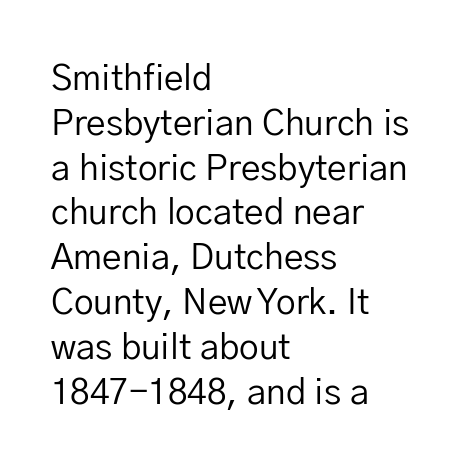
Alignment: flush left. Clear beneath every line of the passage. Posture: straight, roman, zero tilt. This reads as an unemphasized weight, regular at the heaviest. A typesetter would label this face a sans. Honestly, the letter spacing is just normal — you wouldn't notice it.
